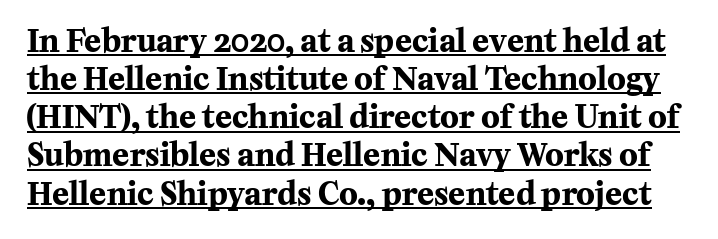
{"serif": "yes", "italic": "no", "bold": "yes", "weight": "bold", "width": "normal", "stroke_contrast": "medium", "x_height": "medium", "monospaced": "no", "underline": "yes", "line_spacing_ratio": 1.23, "letter_spacing": "normal", "letter_spacing_em": 0.0, "glyph_px": 31}
